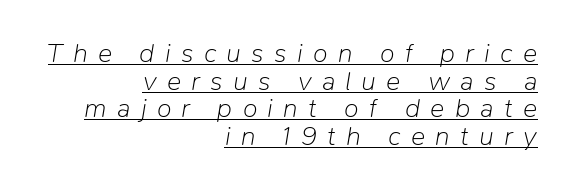
{"italic": "yes", "lean": "right", "slant_degrees": 9, "bold": "no", "underline": "yes", "align": "right", "line_spacing": "tight", "line_spacing_ratio": 1.02, "letter_spacing": "wide", "letter_spacing_em": 0.38, "glyph_px": 27}
